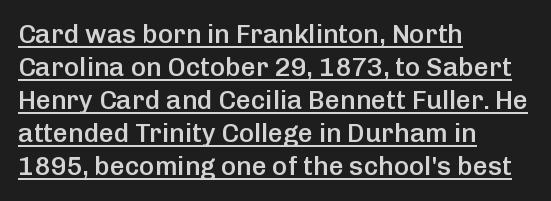
Q: Is the text bold? A: Semi-bold.
Q: Is the text italic (slanted)? A: No, it is upright.
Q: Is the text underlined? A: Yes.
Q: How is the paragraph aligned? A: Left-aligned.
Q: Is the spacing between letters normal or unusually wide? A: Normal.
Q: Is the spacing between lines tight, normal or loose? A: Normal.
